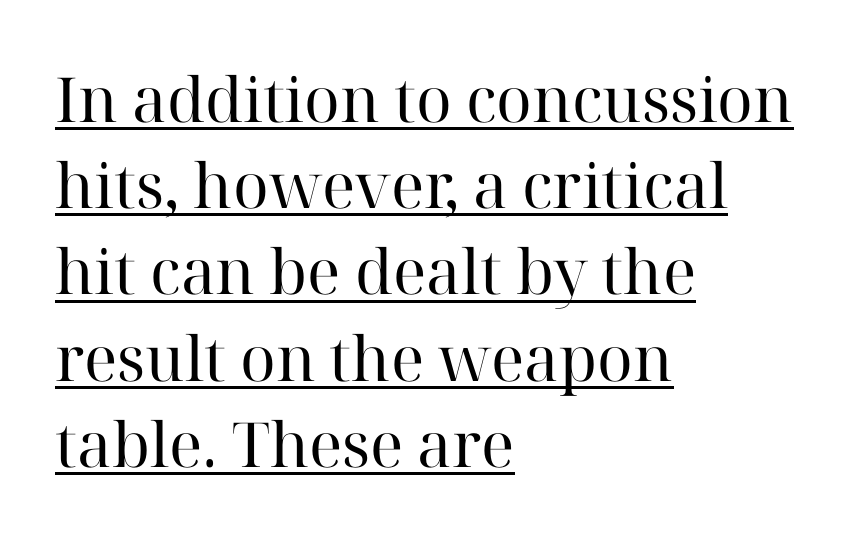
Q: Is the text bold? A: No.
Q: Is the text italic (slanted)? A: No, it is upright.
Q: Is the typeface a serif or a sans-serif typeface? A: Serif.
Q: Is the text underlined? A: Yes.
Q: How is the paragraph aligned? A: Left-aligned.
Q: Is the spacing between letters normal or unusually wide? A: Normal.
Q: Is the spacing between lines tight, normal or loose? A: Normal.
Q: Width (condensed, normal, or wide)? A: Normal.
Q: Stroke contrast? A: High.
Q: x-height? A: Medium.
Q: Monospaced? A: No.
